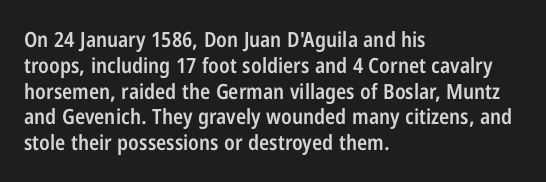
{"italic": "no", "bold": "semi", "underline": "no", "align": "left", "line_spacing_ratio": 1.23, "letter_spacing": "normal", "letter_spacing_em": 0.0, "glyph_px": 21}
